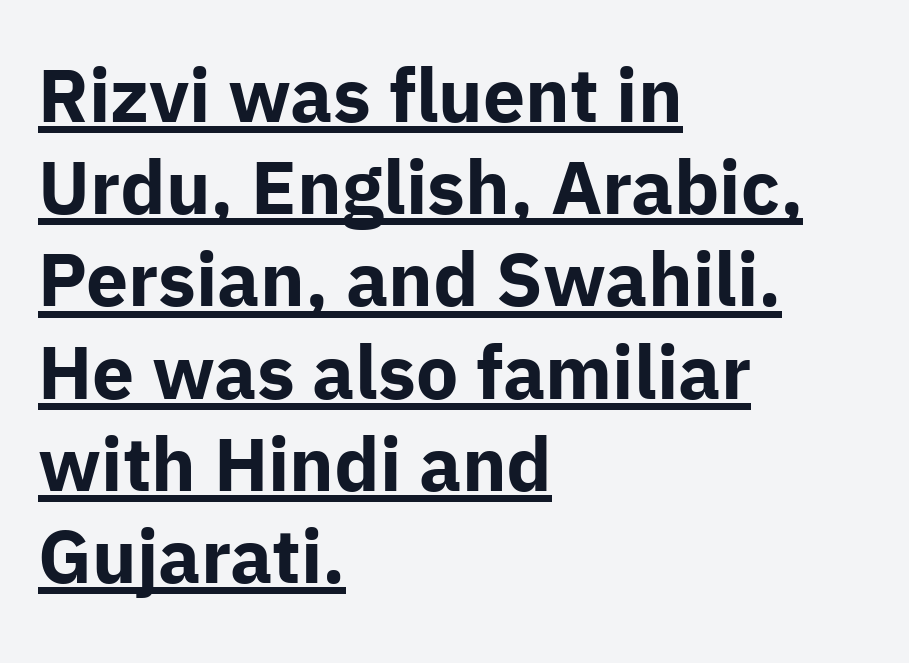
Has an underline been added? It has. As a designer I'd log this as weight 700, bold. Look at the tracking — it's just the regular setting, nothing added. Posture: vertical. The rendering anchors every line to the left-hand side.
